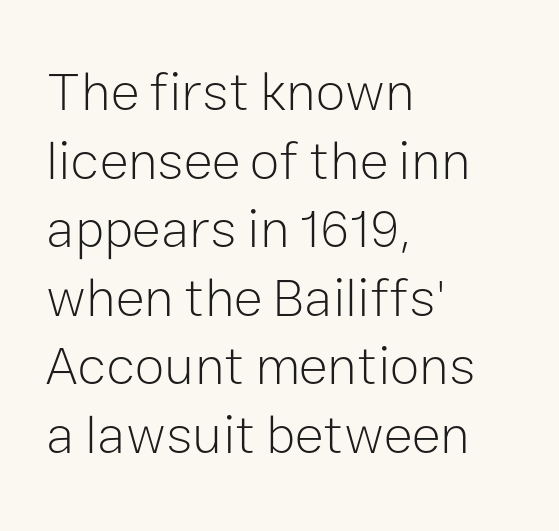
Q: Is the text bold? A: No.
Q: Is the text italic (slanted)? A: No, it is upright.
Q: Is the typeface a serif or a sans-serif typeface? A: Sans-serif.
Q: Is the text underlined? A: No.
Q: How is the paragraph aligned? A: Left-aligned.
Q: Is the spacing between letters normal or unusually wide? A: Normal.
Q: Is the spacing between lines tight, normal or loose? A: Normal.
Q: Width (condensed, normal, or wide)? A: Normal.
Q: Stroke contrast? A: Low.
Q: x-height? A: Medium.
Q: Monospaced? A: No.
